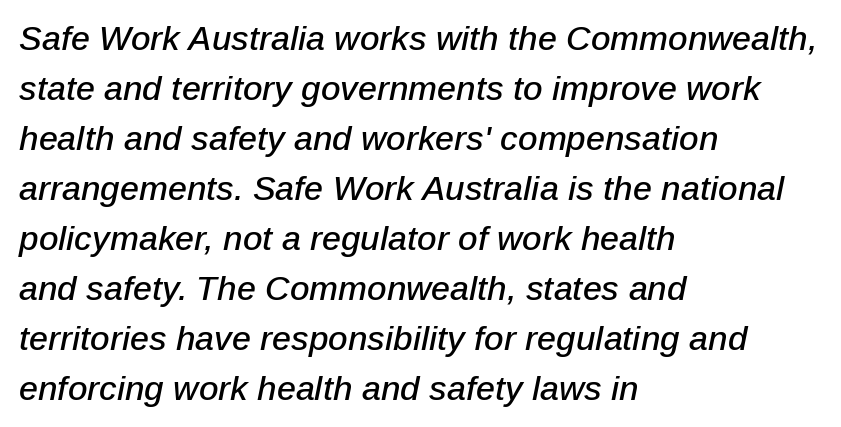
The letterforms sit shoulder to shoulder at normal distance. Reading down the block, your eye returns to a fixed left position each line. These lines are rendered in a variable-pitch font. Yep, that's italic — everything's leaning. Rule under the text: the space is simply empty. The rendering uses a moderate line-height, typical for paragraphs.
